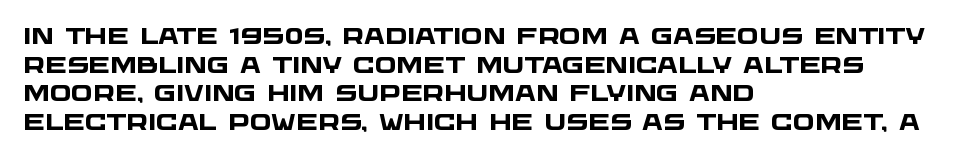
The image shows 23 px bold type; set left-aligned, line spacing 1.24x, normal letter spacing, not underlined.
